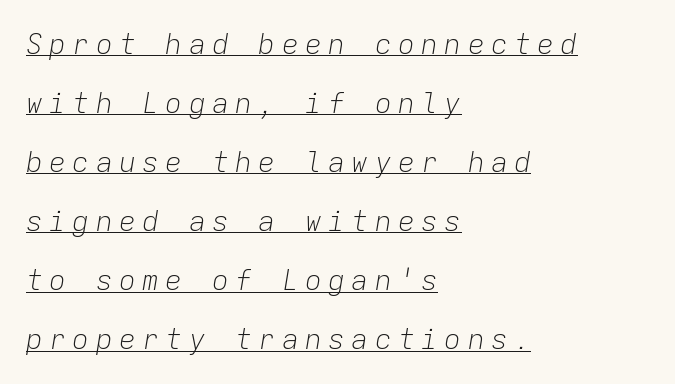
The image shows 28 px light type, italic (leaning right), monospaced; set left-aligned, loose line spacing (2.11x), unusually wide letter spacing (+0.23 em), underlined; low stroke contrast and a medium x-height.
